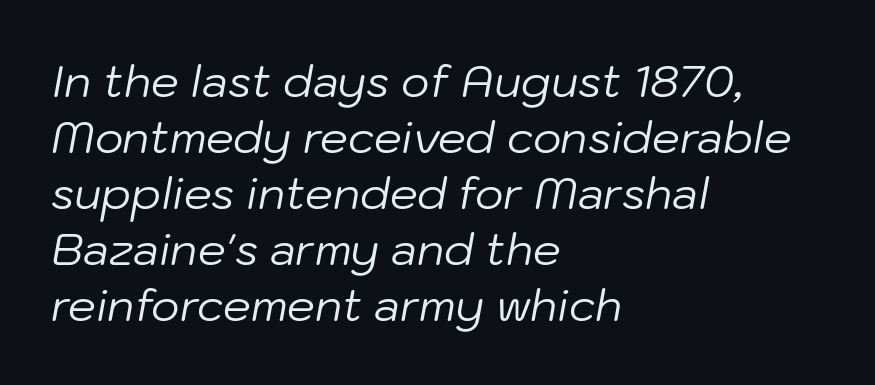
The image shows 44 px regular-weight type, italic (leaning right); set left-aligned, normal line spacing (1.27x), normal letter spacing, not underlined; low stroke contrast and a medium x-height.
